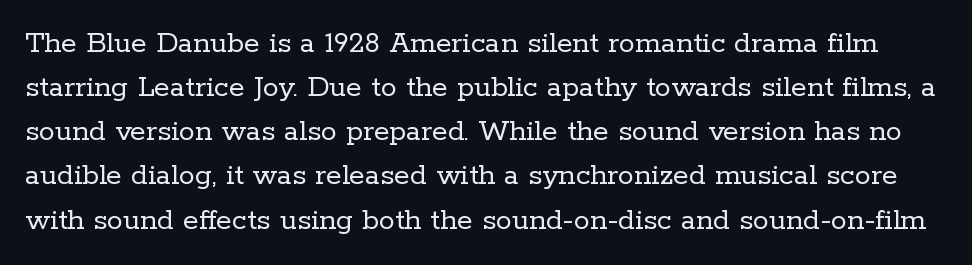
Q: Is the text bold? A: No.
Q: Is the text italic (slanted)? A: No, it is upright.
Q: Is the typeface a serif or a sans-serif typeface? A: Serif.
Q: Is the text underlined? A: No.
Q: Is the spacing between letters normal or unusually wide? A: Normal.
Q: Is the spacing between lines tight, normal or loose? A: Normal.
Q: Width (condensed, normal, or wide)? A: Normal.
Q: Stroke contrast? A: Low.
Q: x-height? A: Medium.
Q: Monospaced? A: No.
